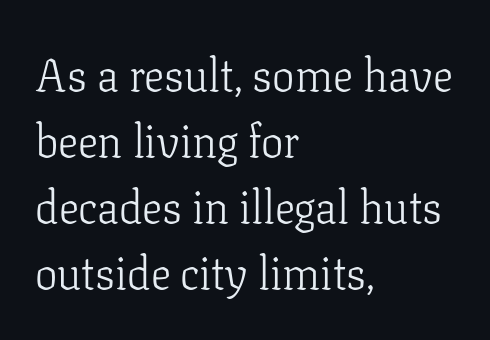
{"serif": "yes", "italic": "no", "bold": "no", "weight": "light", "width": "normal", "stroke_contrast": "low", "x_height": "medium", "monospaced": "no", "underline": "no", "align": "left", "line_spacing": "normal", "line_spacing_ratio": 1.47, "letter_spacing": "normal", "letter_spacing_em": 0.0, "glyph_px": 45}
